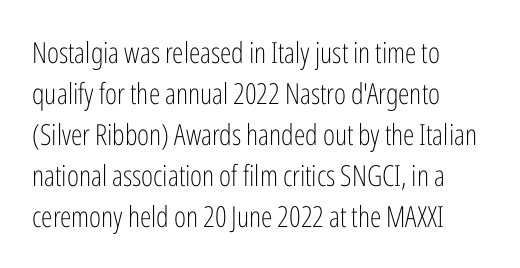
The image shows 29 px light, condensed sans-serif type, upright; set left-aligned, normal line spacing (1.41x), normal letter spacing, not underlined; low stroke contrast and a medium x-height.
